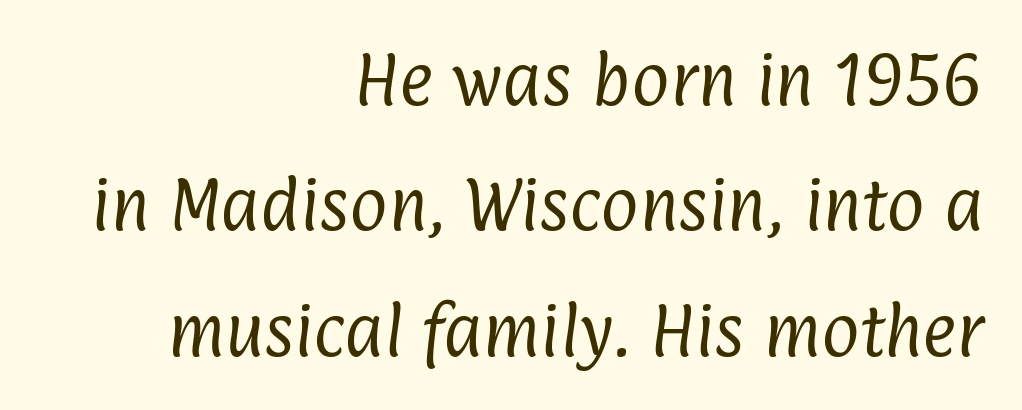
No chunkiness to these letters — they're not bold. Check where the strokes stop: nothing finishes them off — pure sans. Nobody touched the tracking dial on this one. Note the varied advance widths — an 'i' is clearly narrower than an 'm'. Right-aligned paragraph, ragged on the left.
